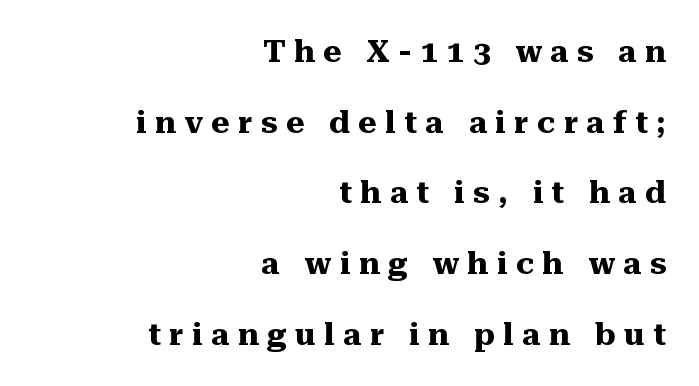
{"serif": "yes", "italic": "no", "bold": "yes", "weight": "heavy", "width": "normal", "stroke_contrast": "medium", "x_height": "medium", "monospaced": "no", "underline": "no", "align": "right", "line_spacing": "loose", "line_spacing_ratio": 2.28, "letter_spacing": "wide", "letter_spacing_em": 0.28, "glyph_px": 31}
